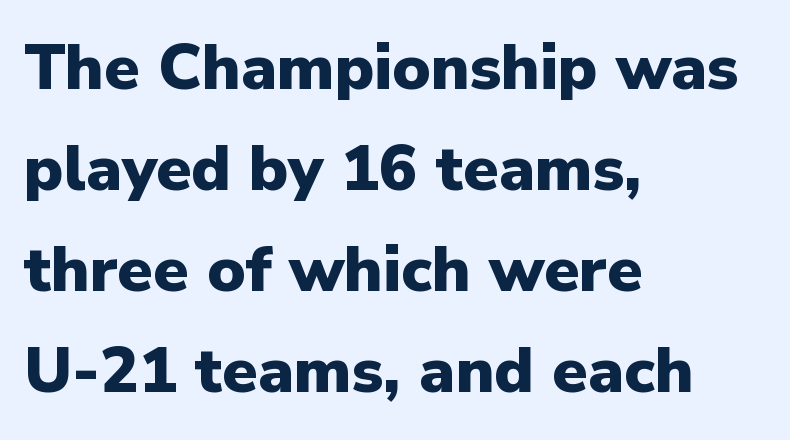
No feet cap the strokes, marking this as sans-serif type. These lines sit exactly where default settings would place them. Character widths vary here, with narrow letters taking less room than wide ones. Strong, thick strokes mark this as bold type. The string is rendered with underlining switched off.
